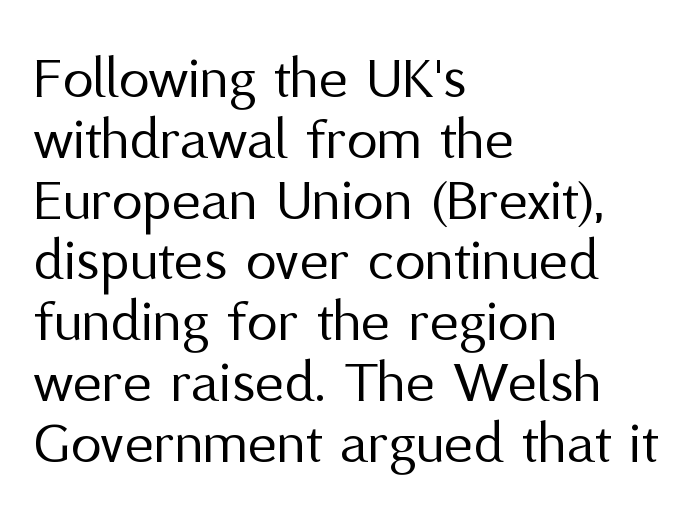
{"serif": "no", "italic": "no", "bold": "no", "weight": "regular", "width": "normal", "stroke_contrast": "medium", "x_height": "medium", "monospaced": "no", "underline": "no", "align": "left", "line_spacing": "tight", "line_spacing_ratio": 0.98, "letter_spacing": "normal", "letter_spacing_em": 0.0, "glyph_px": 62}
